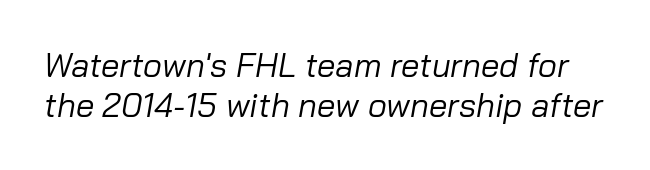
No extra tracking has been applied to these lines. Here the designer chose a conventional face with non-uniform glyph widths. Vertical stems look standard width or narrower in stroke. If you drew a line through each stem, it would be angled. Quick note: underline off.
